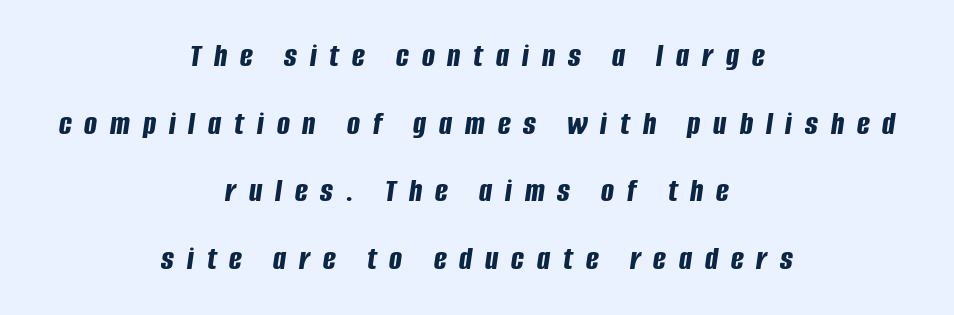
{"italic": "yes", "lean": "right", "slant_degrees": 8, "bold": "yes", "weight": "bold", "width": "condensed", "stroke_contrast": "low", "x_height": "large", "monospaced": "no", "underline": "no", "align": "center", "line_spacing": "loose", "line_spacing_ratio": 1.99, "letter_spacing": "wide", "letter_spacing_em": 0.38, "glyph_px": 34}
